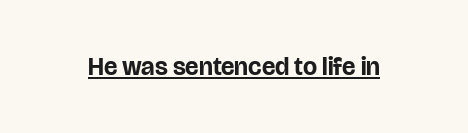
Q: Is the text bold? A: Yes.
Q: Is the text italic (slanted)? A: No, it is upright.
Q: Is the text underlined? A: Yes.
Q: Is the spacing between letters normal or unusually wide? A: Normal.
